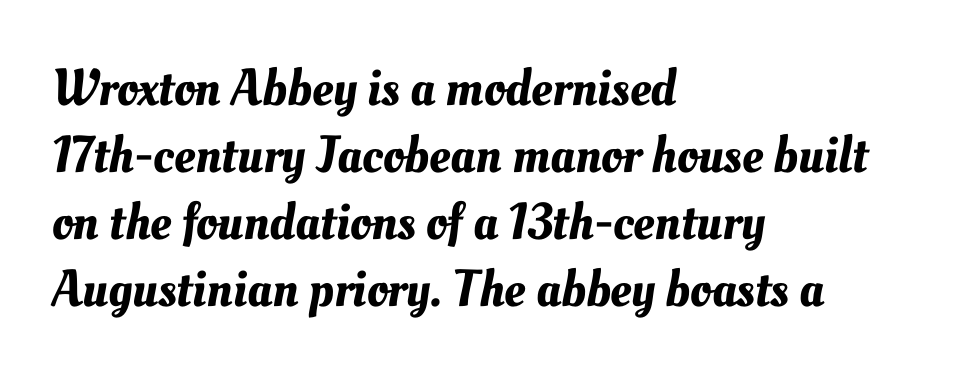
The image shows 52 px text type; set left-aligned, normal line spacing (1.29x), normal letter spacing, not underlined; medium stroke contrast and a small x-height.
